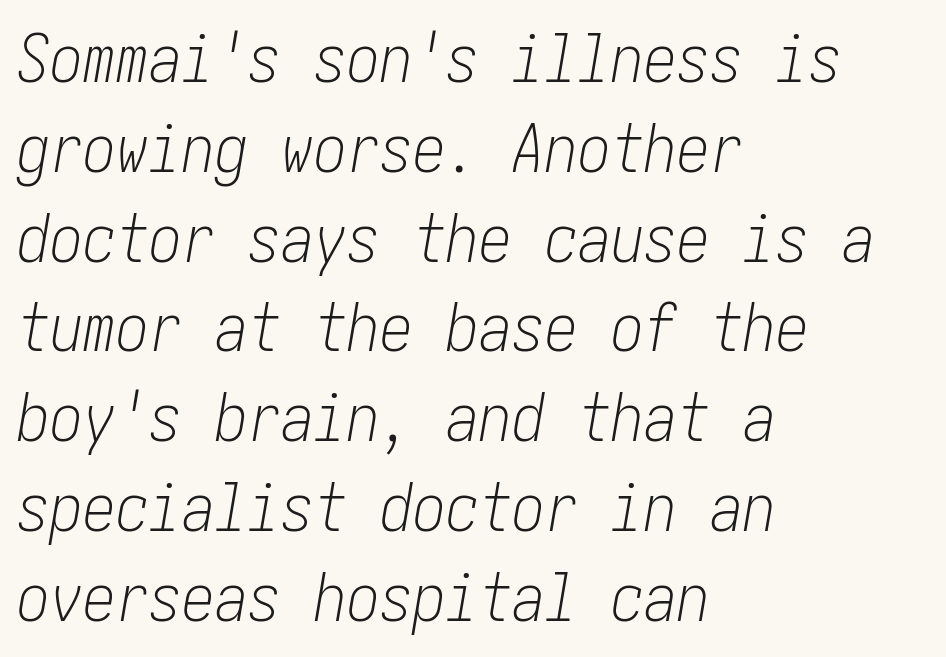
{"italic": "yes", "lean": "right", "slant_degrees": 10, "bold": "no", "weight": "light", "width": "condensed", "stroke_contrast": "low", "x_height": "medium", "underline": "no", "align": "left", "line_spacing": "normal", "line_spacing_ratio": 1.36, "letter_spacing": "normal", "letter_spacing_em": 0.0, "glyph_px": 66}
